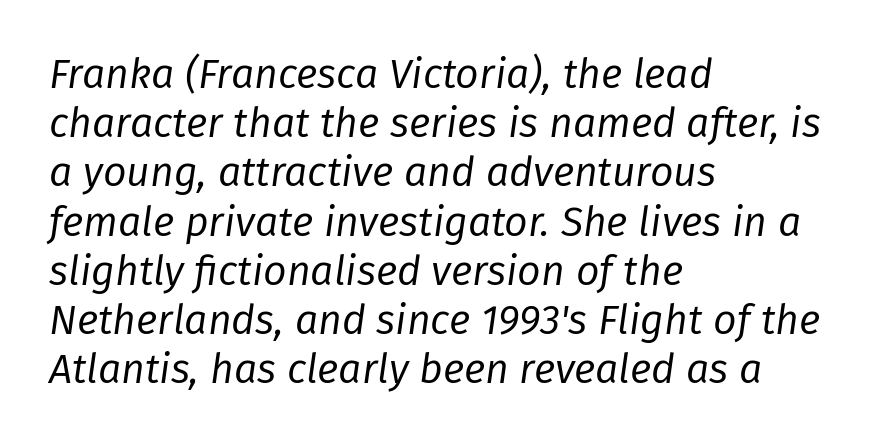
The image shows 41 px regular-weight type, italic (leaning right); set left-aligned, line spacing 1.2x, normal letter spacing, not underlined; low stroke contrast and a medium x-height.
